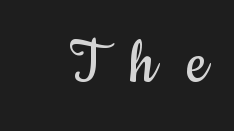
{"serif": "no", "bold": "no", "weight": "regular", "width": "condensed", "stroke_contrast": "low", "x_height": "small", "monospaced": "no", "underline": "no", "letter_spacing": "wide", "letter_spacing_em": 0.45, "glyph_px": 70}
